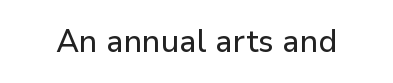
{"serif": "no", "italic": "no", "width": "normal", "stroke_contrast": "low", "x_height": "medium", "monospaced": "no", "underline": "no", "letter_spacing": "normal", "letter_spacing_em": 0.0, "glyph_px": 31}
